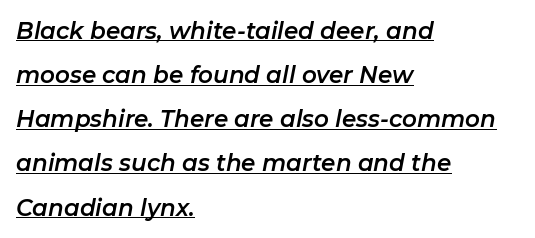
{"italic": "yes", "lean": "right", "slant_degrees": 11, "underline": "yes", "align": "left", "line_spacing": "loose", "line_spacing_ratio": 1.92, "letter_spacing": "normal", "letter_spacing_em": 0.0, "glyph_px": 23}
